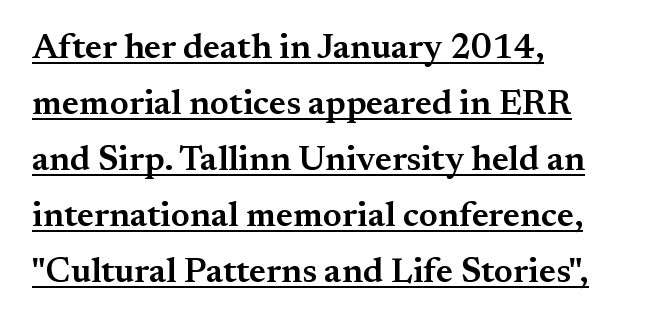
{"serif": "yes", "italic": "no", "bold": "semi", "weight": "semibold", "width": "normal", "stroke_contrast": "medium", "x_height": "small", "monospaced": "no", "underline": "yes", "align": "left", "line_spacing": "normal", "line_spacing_ratio": 1.6, "letter_spacing": "normal", "letter_spacing_em": 0.0, "glyph_px": 35}
